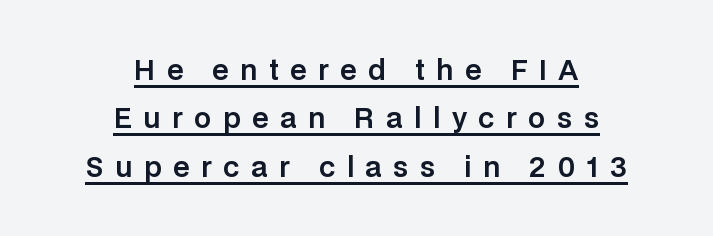
{"italic": "no", "underline": "yes", "align": "center", "line_spacing_ratio": 1.79, "letter_spacing": "wide", "letter_spacing_em": 0.43, "glyph_px": 27}
